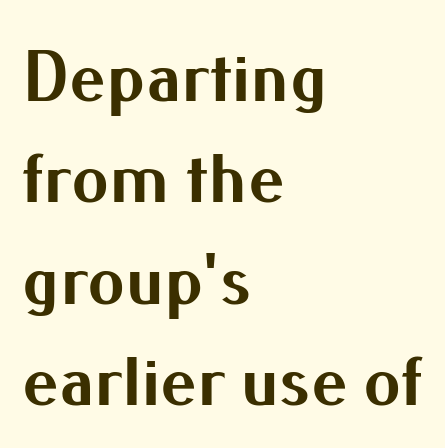
Q: Is the text bold? A: Yes.
Q: Is the text italic (slanted)? A: No, it is upright.
Q: Is the typeface a serif or a sans-serif typeface? A: Sans-serif.
Q: Is the text underlined? A: No.
Q: How is the paragraph aligned? A: Left-aligned.
Q: Is the spacing between letters normal or unusually wide? A: Normal.
Q: Is the spacing between lines tight, normal or loose? A: Normal.
Q: Width (condensed, normal, or wide)? A: Normal.
Q: Stroke contrast? A: Medium.
Q: x-height? A: Small.
Q: Monospaced? A: No.
